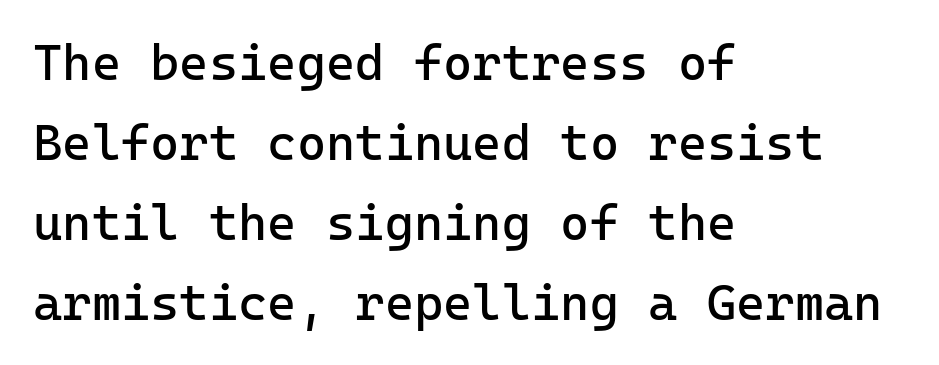
The image shows 50 px regular-weight sans-serif type, upright; set left-aligned, normal line spacing (1.6x), normal letter spacing, not underlined; low stroke contrast and a medium x-height.
